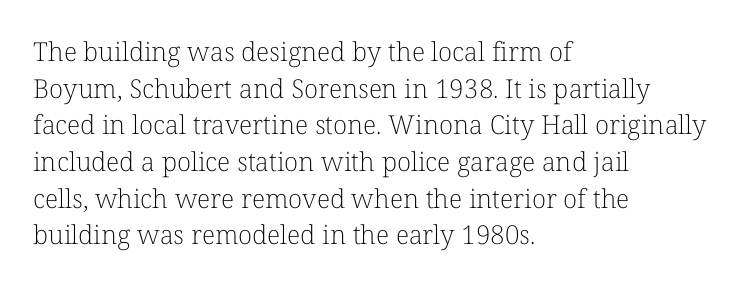
Q: Is the text bold? A: No.
Q: Is the text italic (slanted)? A: No, it is upright.
Q: Is the text underlined? A: No.
Q: How is the paragraph aligned? A: Left-aligned.
Q: Is the spacing between letters normal or unusually wide? A: Normal.
Q: Is the spacing between lines tight, normal or loose? A: Normal.
